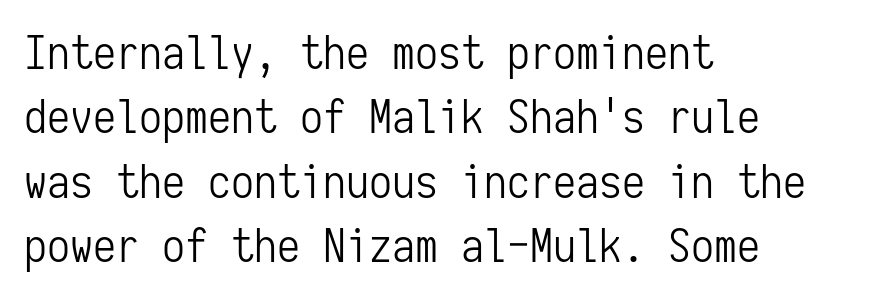
Q: Is the text bold? A: No.
Q: Is the text italic (slanted)? A: No, it is upright.
Q: Is the typeface a serif or a sans-serif typeface? A: Sans-serif.
Q: Is the text underlined? A: No.
Q: How is the paragraph aligned? A: Left-aligned.
Q: Is the spacing between letters normal or unusually wide? A: Normal.
Q: Is the spacing between lines tight, normal or loose? A: Normal.
Q: Width (condensed, normal, or wide)? A: Condensed.
Q: Stroke contrast? A: Low.
Q: x-height? A: Medium.
Q: Monospaced? A: Yes.
